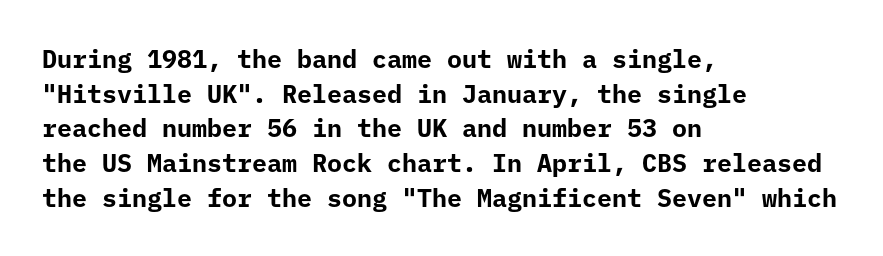
{"italic": "no", "bold": "yes", "underline": "no", "align": "left", "line_spacing": "normal", "line_spacing_ratio": 1.39, "letter_spacing": "normal", "letter_spacing_em": 0.0, "glyph_px": 25}
